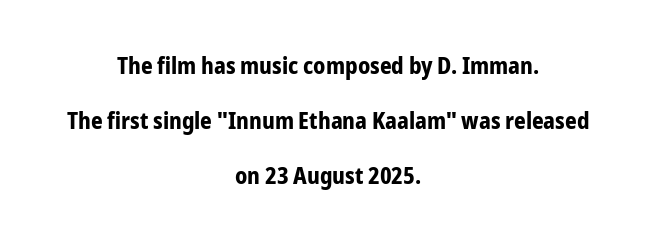
Q: Is the text bold? A: Yes.
Q: Is the text italic (slanted)? A: No, it is upright.
Q: Is the text underlined? A: No.
Q: How is the paragraph aligned? A: Centered.
Q: Is the spacing between letters normal or unusually wide? A: Normal.
Q: Is the spacing between lines tight, normal or loose? A: Loose.
